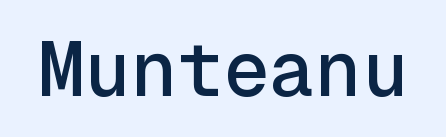
The image shows 77 px sans-serif type, upright, monospaced; set normal letter spacing, not underlined; a medium x-height.
